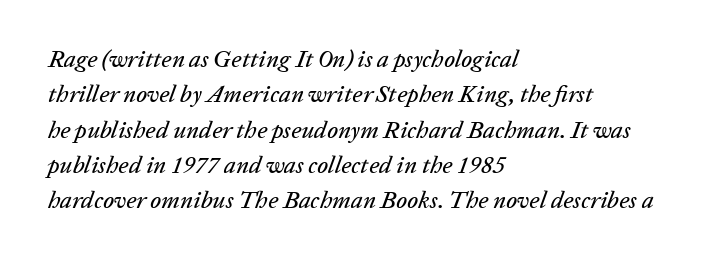
Q: Is the text italic (slanted)? A: Yes, it leans right by about 20 degrees.
Q: Is the text underlined? A: No.
Q: How is the paragraph aligned? A: Left-aligned.
Q: Is the spacing between letters normal or unusually wide? A: Normal.
Q: Is the spacing between lines tight, normal or loose? A: Normal.
